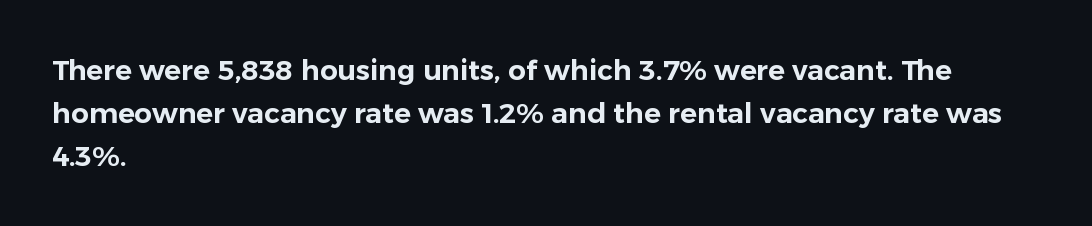
{"serif": "no", "italic": "no", "width": "normal", "stroke_contrast": "low", "x_height": "medium", "monospaced": "no", "underline": "no", "align": "left", "line_spacing": "normal", "line_spacing_ratio": 1.53, "letter_spacing": "normal", "letter_spacing_em": 0.0, "glyph_px": 28}
